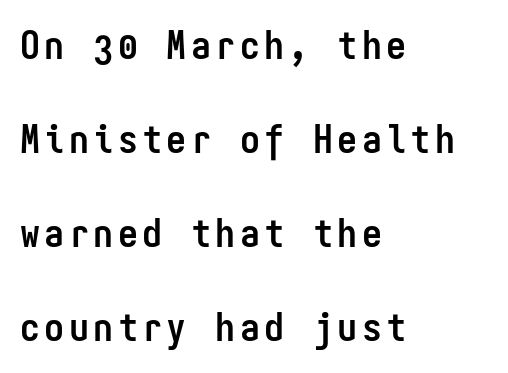
Unlike a traditional serif, this face leaves its strokes unadorned. Pretty heavy lettering here — definitely bold. The paragraph has a hard left edge and a soft right edge. Each row of text sits above clean, open space. Widely set lines give the paragraph a tall, airy silhouette.
